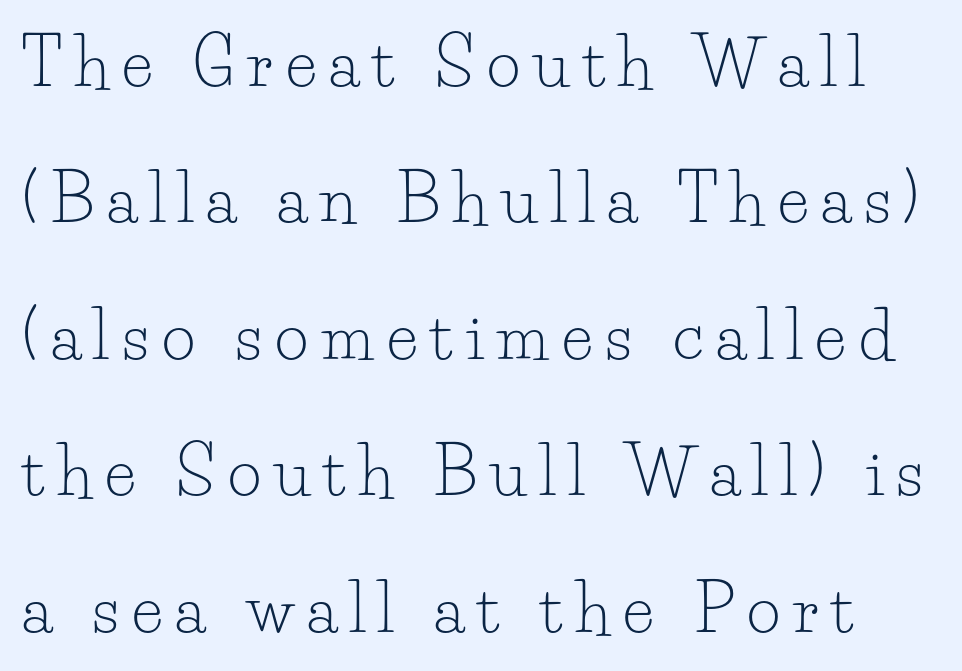
Nope, not italic — everything's standing straight. Descenders hang freely into open space. Weight: not bold — regular or lighter. Compared with typical body copy, the letter spacing here is much looser.
